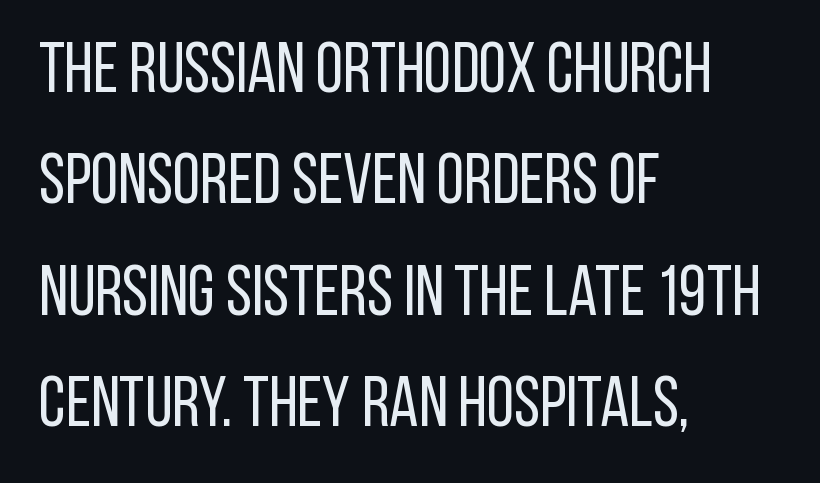
Alignment: flush left. Characters follow at the spacing the type designer built in. The rows are spaced the way most documents space them. Quick note: not italic, upright. Here the designer chose a conventional face with non-uniform glyph widths.
